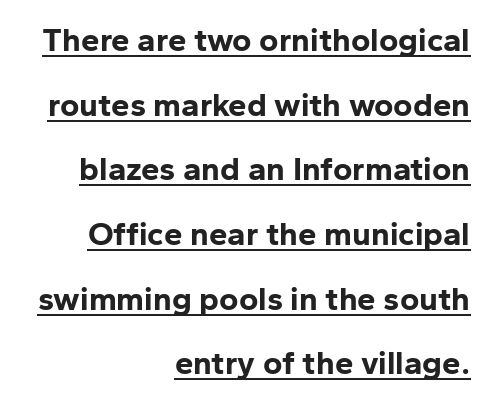
The image shows 33 px bold sans-serif type, upright; set right-aligned, loose line spacing (1.96x), normal letter spacing, underlined; low stroke contrast and a medium x-height.
